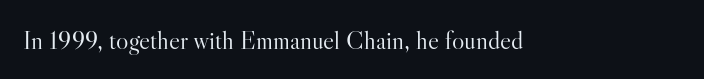
{"italic": "no", "bold": "no", "underline": "no", "letter_spacing": "normal", "letter_spacing_em": 0.0, "glyph_px": 26}
